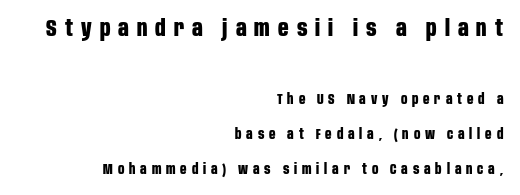
Q: Is the text bold? A: Yes.
Q: Is the text italic (slanted)? A: No, it is upright.
Q: Is the text underlined? A: No.
Q: How is the paragraph aligned? A: Right-aligned.
Q: Is the spacing between letters normal or unusually wide? A: Unusually wide.
Q: Is the spacing between lines tight, normal or loose? A: Loose.
Q: Which block of text is set in a larger size, the first (top) or the second (bottom)? A: The first (top) one.
